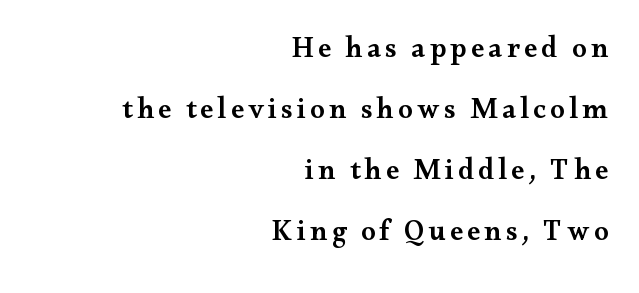
Q: Is the text bold? A: Semi-bold.
Q: Is the text italic (slanted)? A: No, it is upright.
Q: Is the typeface a serif or a sans-serif typeface? A: Serif.
Q: Is the text underlined? A: No.
Q: How is the paragraph aligned? A: Right-aligned.
Q: Is the spacing between lines tight, normal or loose? A: Loose.
Q: Width (condensed, normal, or wide)? A: Wide.
Q: Stroke contrast? A: Medium.
Q: x-height? A: Small.
Q: Monospaced? A: No.
